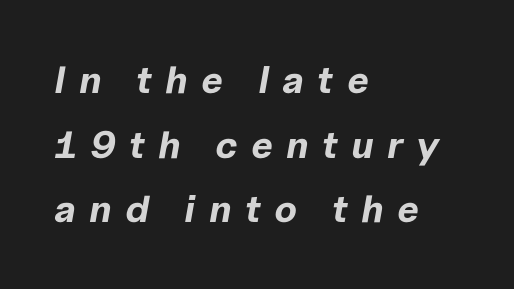
{"italic": "yes", "lean": "right", "slant_degrees": 10, "bold": "yes", "weight": "bold", "width": "normal", "stroke_contrast": "low", "x_height": "medium", "monospaced": "no", "underline": "no", "align": "left", "line_spacing": "normal", "line_spacing_ratio": 1.7, "letter_spacing": "wide", "letter_spacing_em": 0.36, "glyph_px": 38}
